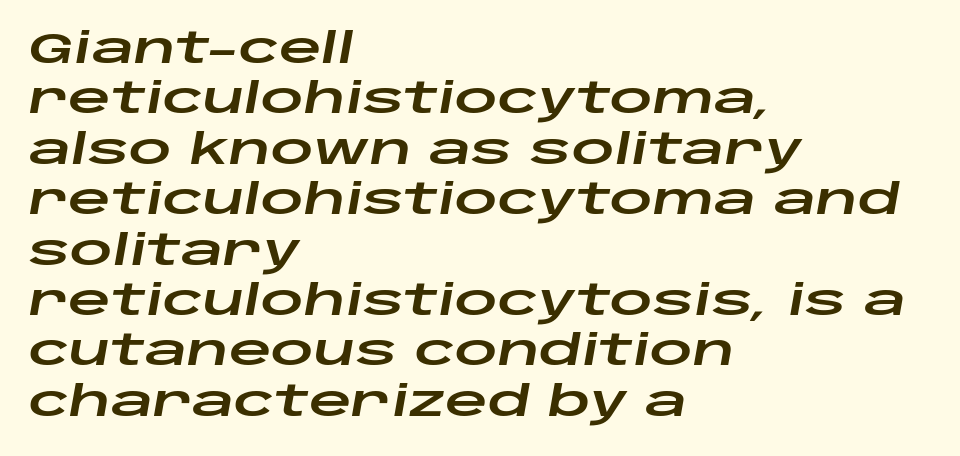
Spacing verdict: proportional, widths tailored to each character. There's an unmistakable incline to the writing here. Leftover space on each line is placed entirely after the last word. Caption: standard tracking, unaltered. A bare baseline throughout the passage.
